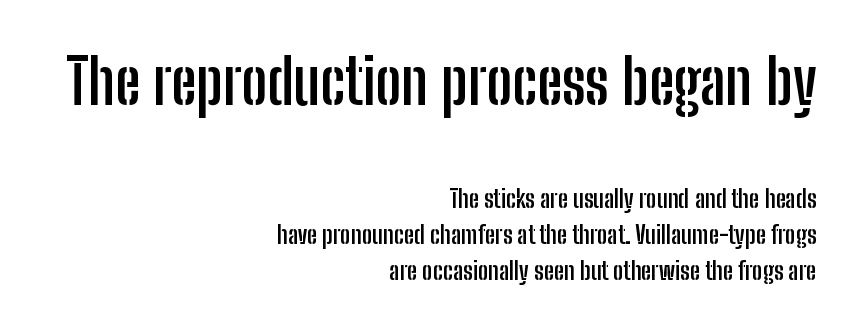
{"serif": "no", "italic": "no", "bold": "yes", "weight": "semibold", "width": "condensed", "stroke_contrast": "low", "x_height": "medium", "monospaced": "no", "underline": "no", "align": "right", "line_spacing": "normal", "line_spacing_ratio": 1.44, "letter_spacing": "normal", "letter_spacing_em": 0.0, "larger_block": "first", "size_ratio": 2.48, "glyph_px": 62}
